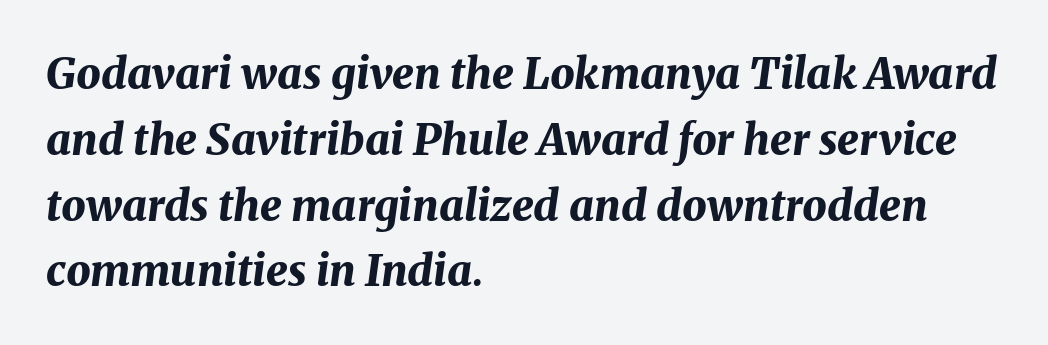
The passage shown is typed in a proportional face where columns would drift. Rule under the text: the space is simply empty. Where is the straight margin? On the left. The horizontal fit of the characters is conventional and even. Line spacing here is normal. These lines carry a lot of weight — the face is fully bold.
